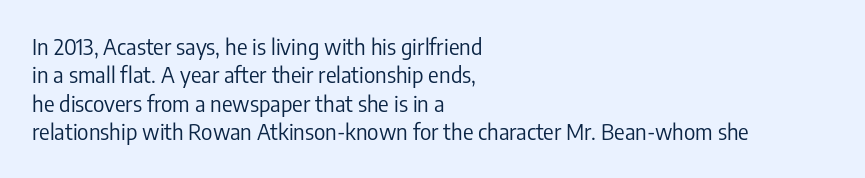
Rule under the text: the space is simply empty. Honestly, the letter spacing is just normal — you wouldn't notice it. The font's upright variant was chosen for this text. The strokes are not fattened; the text isn't bold. Layout note: lines flush left. The designer left line spacing at the default.
